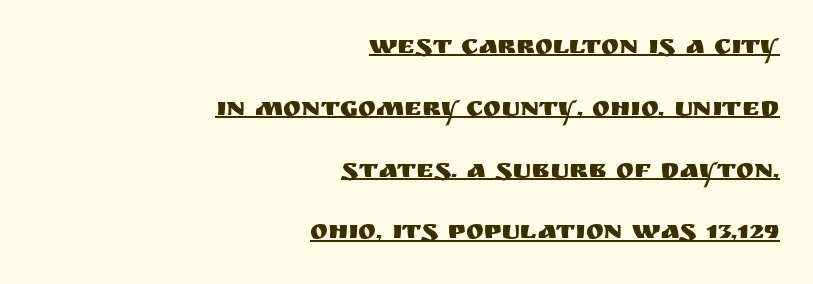
Q: Is the text italic (slanted)? A: No, it is upright.
Q: Is the text underlined? A: Yes.
Q: How is the paragraph aligned? A: Right-aligned.
Q: Is the spacing between letters normal or unusually wide? A: Normal.
Q: Is the spacing between lines tight, normal or loose? A: Loose.
